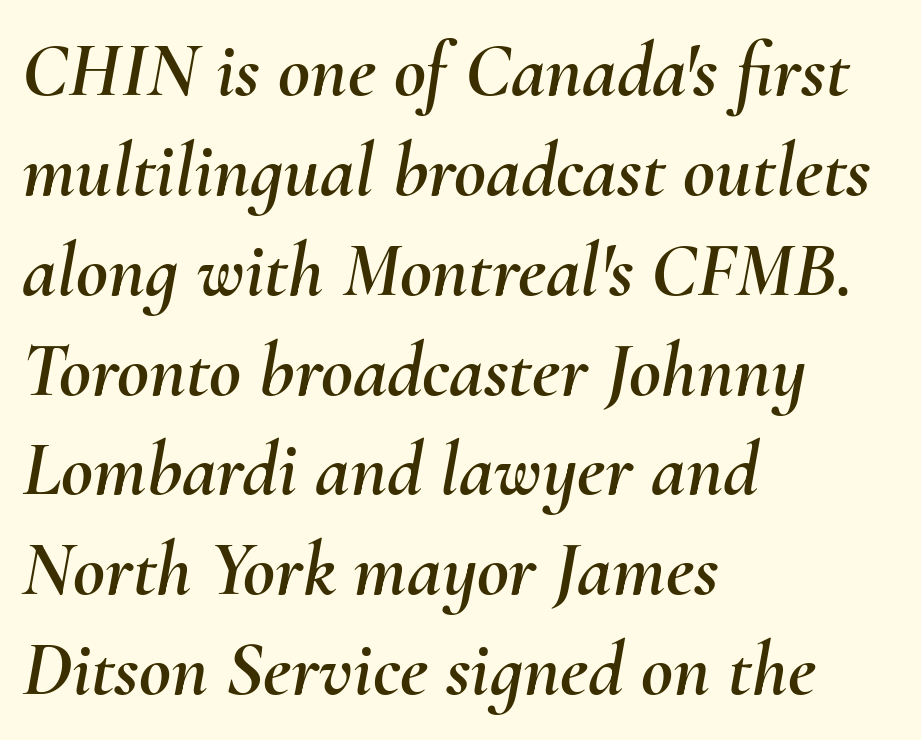
{"italic": "yes", "lean": "right", "slant_degrees": 10, "width": "normal", "stroke_contrast": "medium", "x_height": "small", "monospaced": "no", "underline": "no", "align": "left", "line_spacing": "normal", "line_spacing_ratio": 1.28, "letter_spacing": "normal", "letter_spacing_em": 0.0, "glyph_px": 78}
